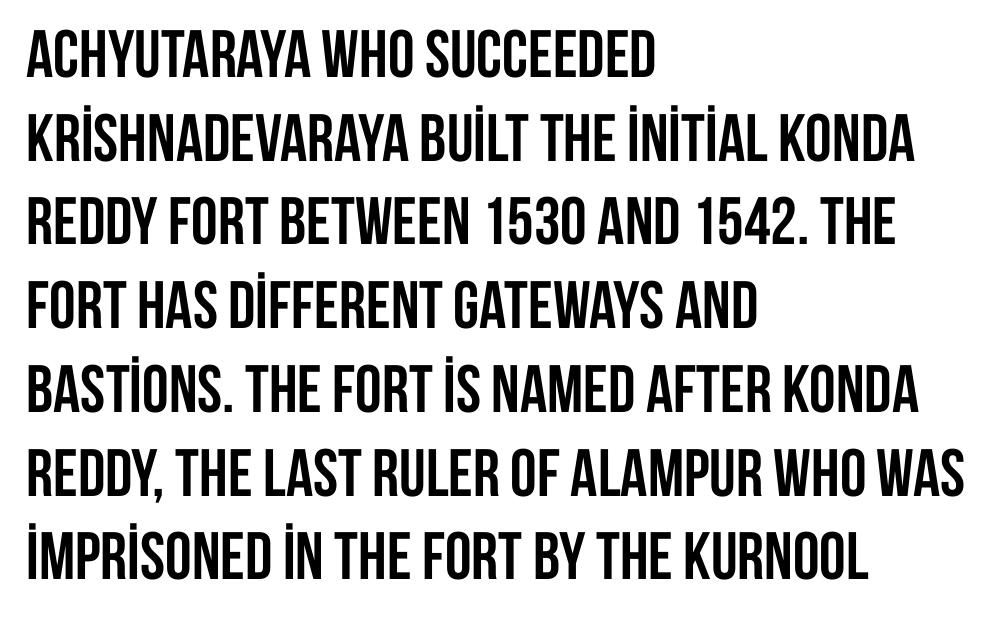
Thick stems and heavy bowls — unmistakably bold. Notice how descenders clear the ascenders below comfortably — that's standard leading. Character widths vary here, with narrow letters taking less room than wide ones. The designer went with a sans here, leaving each stem footless. The letters sit at their default tracking, neither squeezed nor spread.
